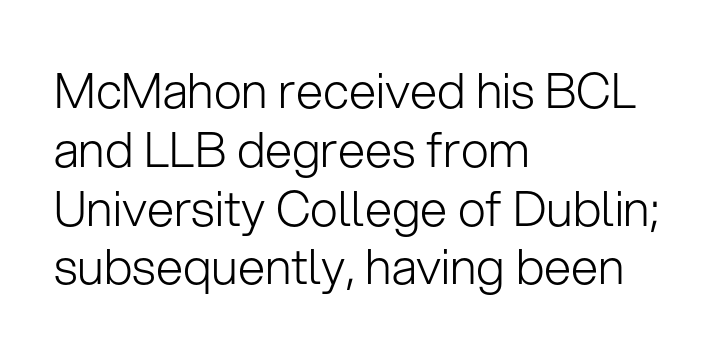
Q: Is the text bold? A: No.
Q: Is the text italic (slanted)? A: No, it is upright.
Q: Is the typeface a serif or a sans-serif typeface? A: Sans-serif.
Q: Is the text underlined? A: No.
Q: How is the paragraph aligned? A: Left-aligned.
Q: Is the spacing between letters normal or unusually wide? A: Normal.
Q: Width (condensed, normal, or wide)? A: Normal.
Q: Stroke contrast? A: Low.
Q: x-height? A: Medium.
Q: Monospaced? A: No.
